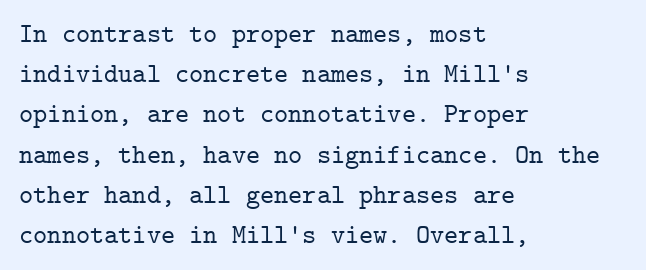
Q: Is the text italic (slanted)? A: No, it is upright.
Q: Is the text underlined? A: No.
Q: How is the paragraph aligned? A: Left-aligned.
Q: Is the spacing between letters normal or unusually wide? A: Normal.
Q: Is the spacing between lines tight, normal or loose? A: Normal.
